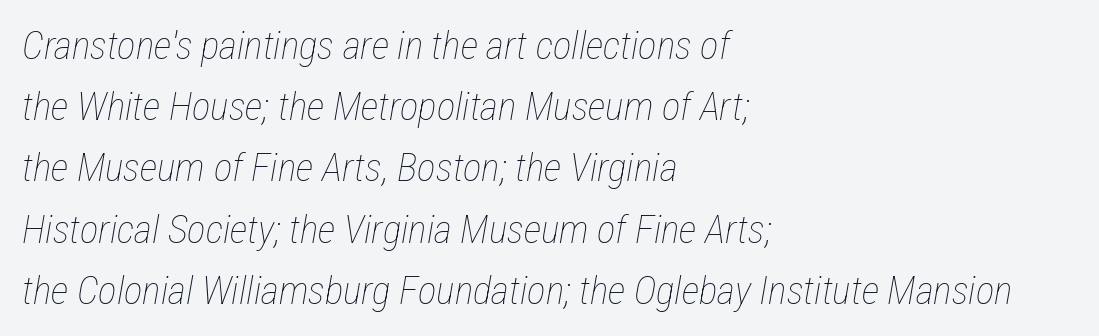
Q: Is the text bold? A: No.
Q: Is the text italic (slanted)? A: Yes, it leans right by about 12 degrees.
Q: Is the text underlined? A: No.
Q: How is the paragraph aligned? A: Left-aligned.
Q: Is the spacing between letters normal or unusually wide? A: Normal.
Q: Is the spacing between lines tight, normal or loose? A: Normal.
Q: Width (condensed, normal, or wide)? A: Condensed.
Q: Stroke contrast? A: Low.
Q: x-height? A: Medium.
Q: Monospaced? A: No.
